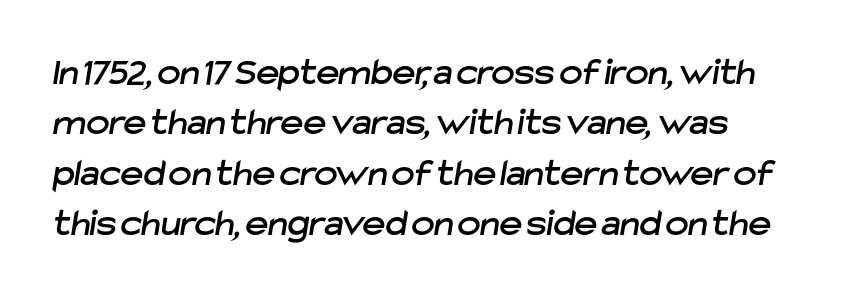
{"serif": "no", "width": "normal", "stroke_contrast": "low", "x_height": "medium", "monospaced": "no", "underline": "no", "line_spacing": "normal", "line_spacing_ratio": 1.29, "letter_spacing": "normal", "letter_spacing_em": 0.0, "glyph_px": 39}
